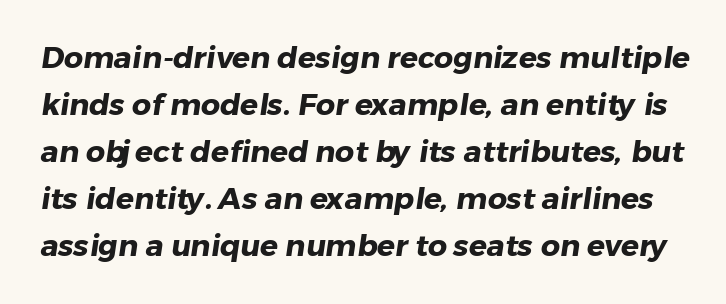
The image shows 30 px heavy sans-serif type; set normal line spacing (1.57x), normal letter spacing, not underlined; low stroke contrast and a medium x-height.
